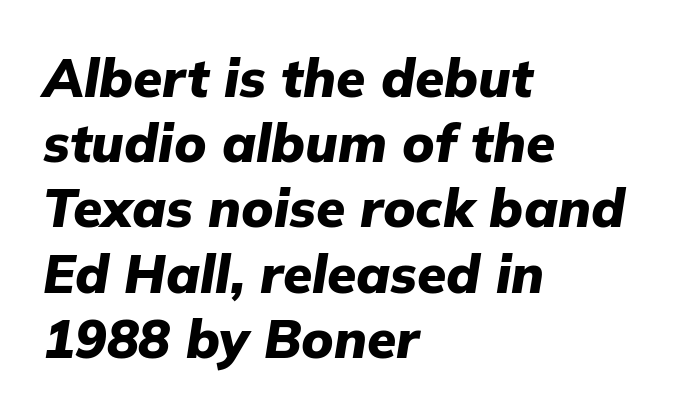
Q: Is the text bold? A: Yes.
Q: Is the text italic (slanted)? A: Yes, it leans right by about 9 degrees.
Q: Is the text underlined? A: No.
Q: How is the paragraph aligned? A: Left-aligned.
Q: Is the spacing between letters normal or unusually wide? A: Normal.
Q: Width (condensed, normal, or wide)? A: Normal.
Q: Stroke contrast? A: Low.
Q: x-height? A: Medium.
Q: Monospaced? A: No.
